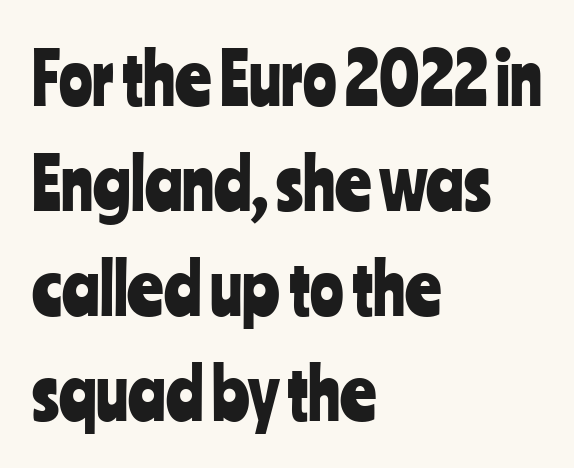
{"serif": "no", "italic": "no", "width": "condensed", "stroke_contrast": "low", "x_height": "medium", "monospaced": "no", "underline": "no", "align": "left", "line_spacing": "normal", "line_spacing_ratio": 1.5, "letter_spacing": "normal", "letter_spacing_em": 0.0, "glyph_px": 70}
